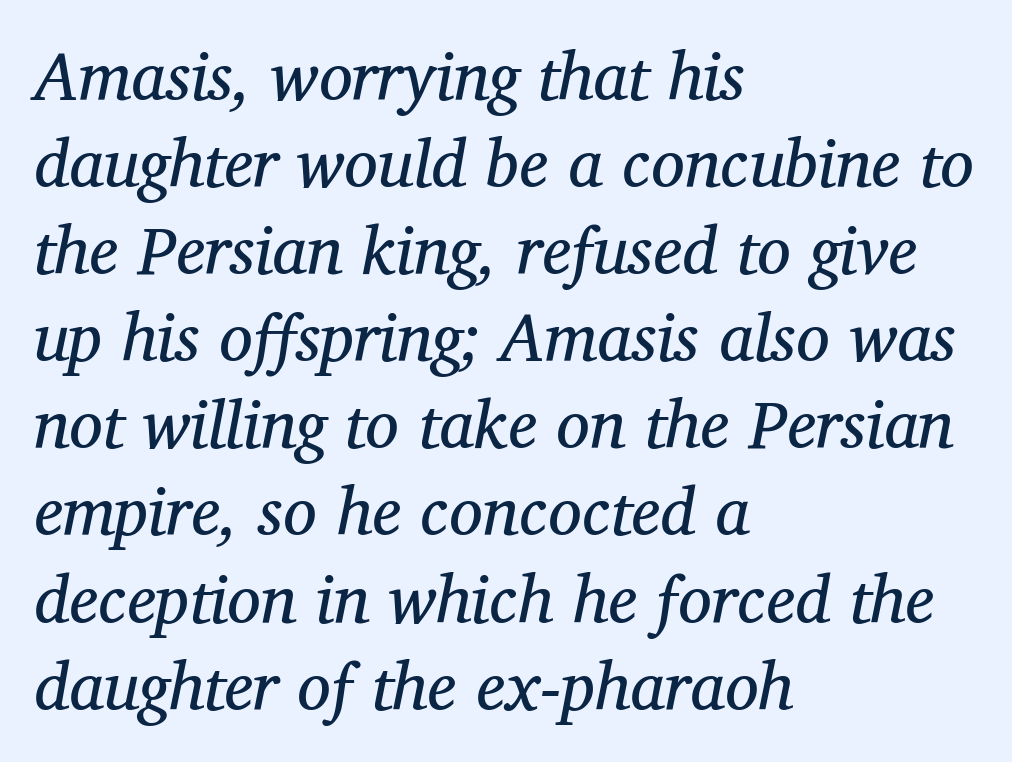
The image shows 67 px regular-weight serif type, italic (leaning right); set left-aligned, normal line spacing (1.3x), normal letter spacing, not underlined; medium stroke contrast and a medium x-height.
